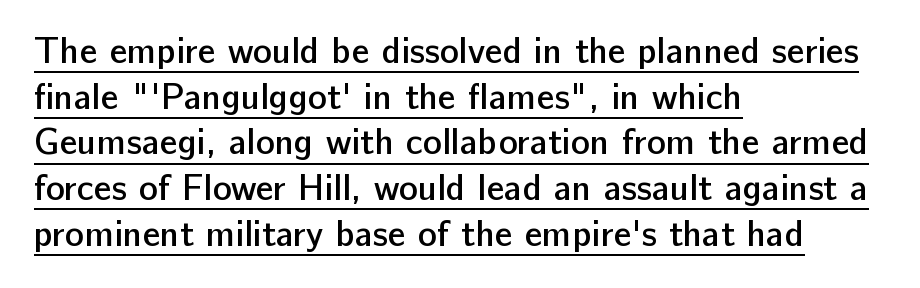
The image shows 36 px semibold sans-serif type, upright; set left-aligned, normal line spacing (1.27x), normal letter spacing, underlined; low stroke contrast and a medium x-height.
